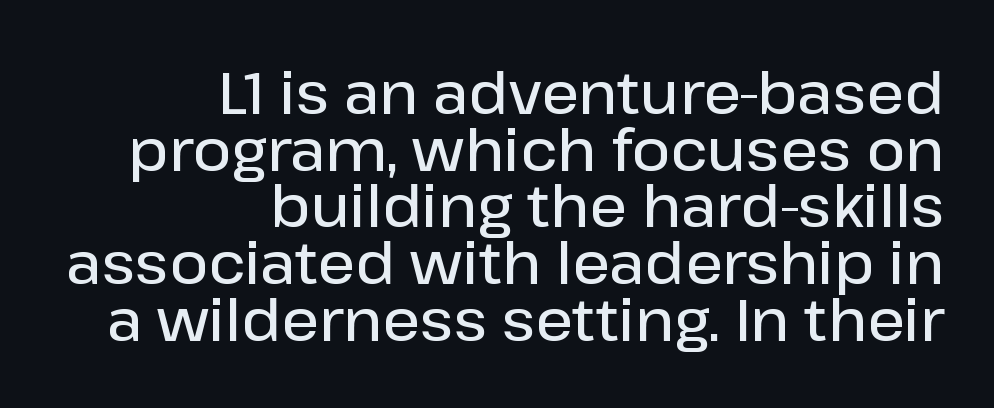
{"serif": "no", "italic": "no", "bold": "semi", "weight": "semibold", "width": "normal", "stroke_contrast": "low", "x_height": "medium", "monospaced": "no", "underline": "no", "align": "right", "line_spacing": "tight", "line_spacing_ratio": 0.96, "letter_spacing": "normal", "letter_spacing_em": 0.0, "glyph_px": 59}
